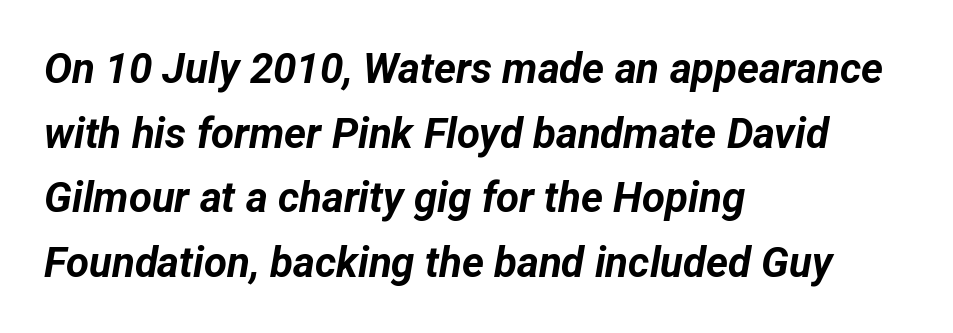
Rows of type keep a routine distance in the vertical direction. This sample uses an oblique cut, with every glyph tilted off the vertical. Bold? Absolutely — the strokes are thick and heavy. The letterforms sit shoulder to shoulder at normal distance. The compositor pushed each line to the left boundary. Think of a printed novel: that variable character pitch is what you see here.
